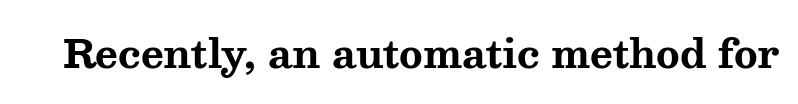
{"serif": "yes", "italic": "no", "bold": "yes", "weight": "bold", "width": "wide", "stroke_contrast": "medium", "x_height": "medium", "monospaced": "no", "underline": "no", "letter_spacing": "normal", "letter_spacing_em": 0.0, "glyph_px": 39}
